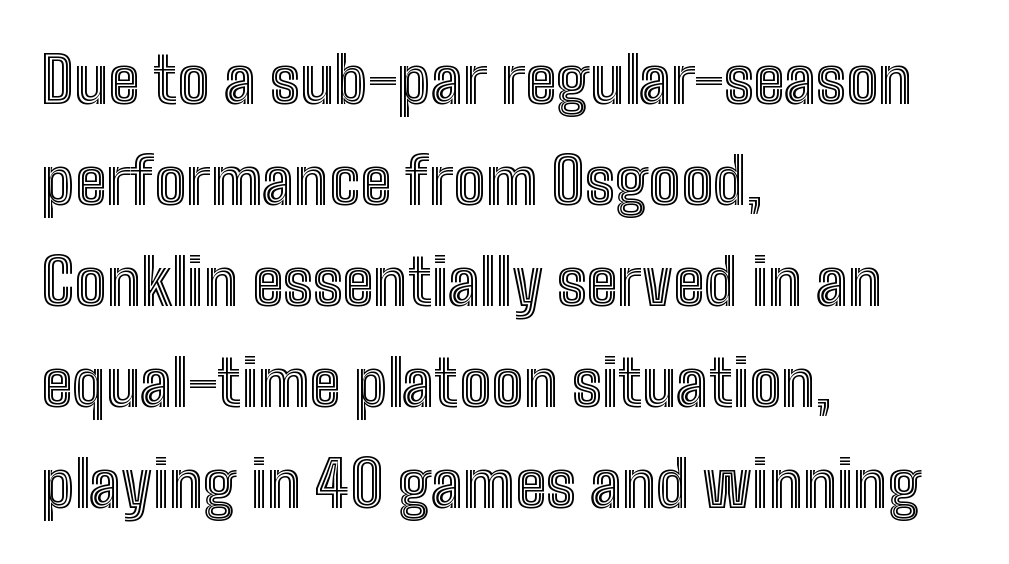
The image shows 64 px condensed type, upright; set left-aligned, normal line spacing (1.58x), normal letter spacing, not underlined; a medium x-height.
